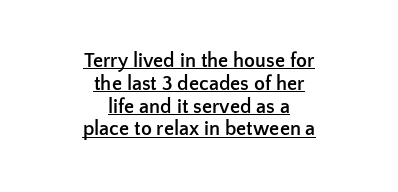
Q: Is the text bold? A: Yes.
Q: Is the text italic (slanted)? A: No, it is upright.
Q: Is the text underlined? A: Yes.
Q: How is the paragraph aligned? A: Centered.
Q: Is the spacing between letters normal or unusually wide? A: Normal.
Q: Is the spacing between lines tight, normal or loose? A: Tight.
